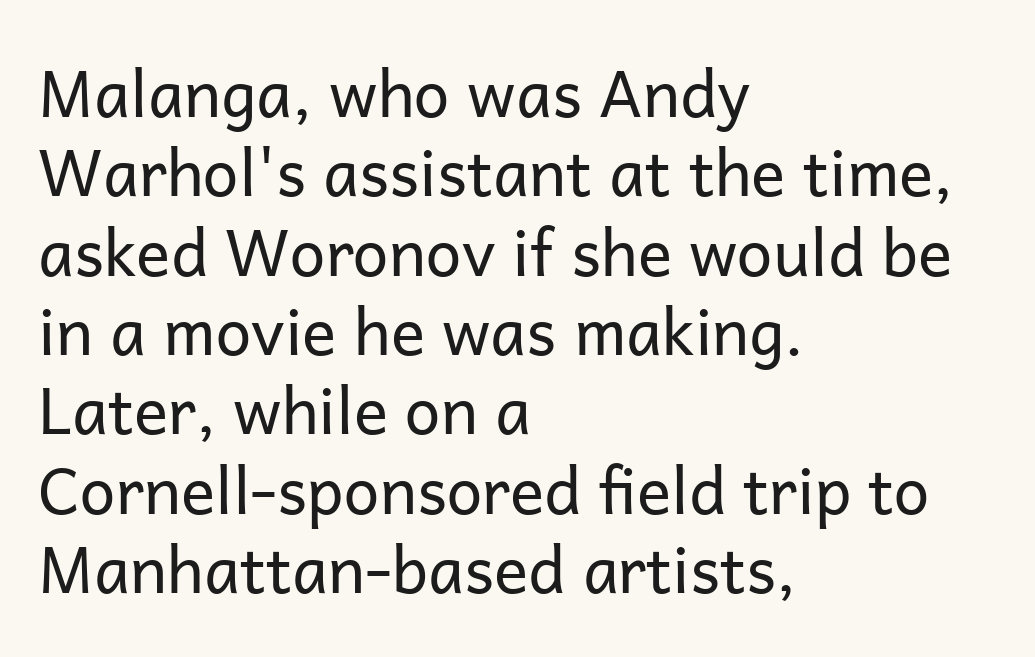
{"serif": "no", "italic": "no", "bold": "no", "weight": "regular", "width": "normal", "stroke_contrast": "low", "x_height": "medium", "monospaced": "no", "underline": "no", "align": "left", "line_spacing_ratio": 1.24, "letter_spacing": "normal", "letter_spacing_em": 0.0, "glyph_px": 64}
